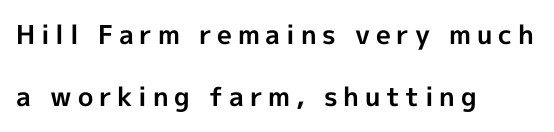
Honestly, the letter spacing is so wide it's the main thing you notice. Horizontal alignment here is leftward, the default for most running prose. This block would shrink considerably if given ordinary leading; it's expanded now. Descender tails drop into unmarked territory. Strokes here are thick enough to call this a true bold. This is roman type, the default non-slanted kind.
